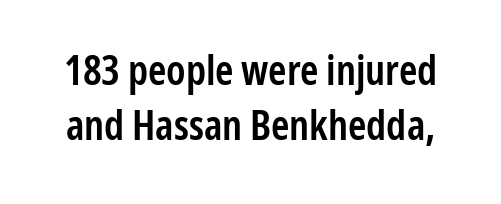
Q: Is the text bold? A: Semi-bold.
Q: Is the text italic (slanted)? A: No, it is upright.
Q: Is the typeface a serif or a sans-serif typeface? A: Sans-serif.
Q: Is the text underlined? A: No.
Q: Is the spacing between letters normal or unusually wide? A: Normal.
Q: Is the spacing between lines tight, normal or loose? A: Normal.
Q: Width (condensed, normal, or wide)? A: Condensed.
Q: Stroke contrast? A: Low.
Q: x-height? A: Medium.
Q: Monospaced? A: No.
